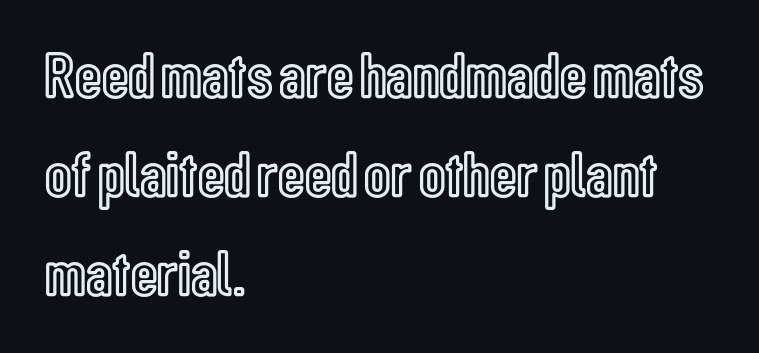
{"italic": "no", "width": "condensed", "x_height": "medium", "monospaced": "no", "underline": "no", "align": "left", "line_spacing": "normal", "line_spacing_ratio": 1.52, "letter_spacing": "normal", "letter_spacing_em": 0.0, "glyph_px": 65}
